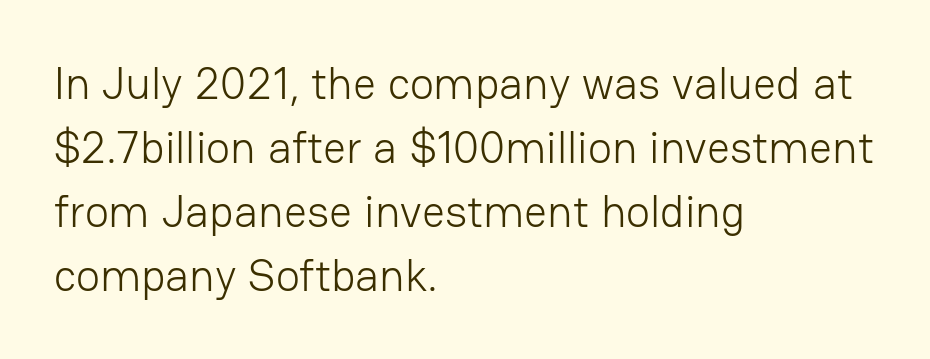
Nope, not italic — everything's standing straight. The designer left line spacing at the default. Glance below the letters and you will spot only blank space. Does extra space separate the letters? No, they use regular spacing.
